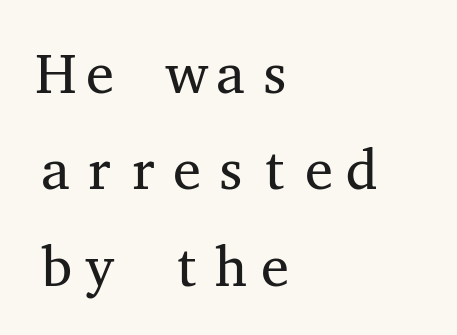
{"serif": "yes", "italic": "no", "bold": "no", "weight": "regular", "width": "wide", "stroke_contrast": "medium", "x_height": "medium", "monospaced": "yes", "underline": "no", "align": "left", "line_spacing_ratio": 1.72, "letter_spacing": "normal", "letter_spacing_em": 0.0, "glyph_px": 56}
